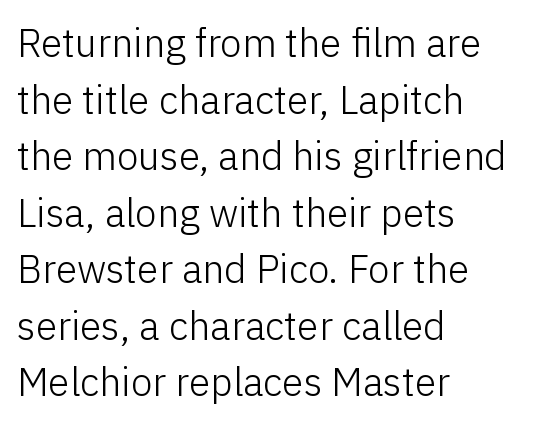
The image shows 39 px light sans-serif type, upright; set left-aligned, normal line spacing (1.45x), normal letter spacing, not underlined; low stroke contrast and a medium x-height.
